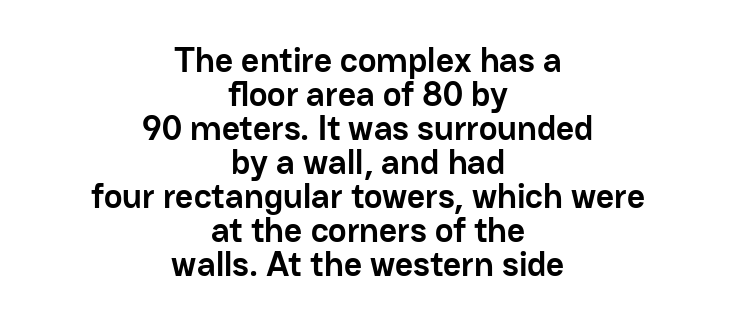
{"serif": "no", "italic": "no", "bold": "yes", "weight": "semibold", "width": "normal", "stroke_contrast": "low", "x_height": "medium", "monospaced": "no", "underline": "no", "align": "center", "line_spacing": "tight", "line_spacing_ratio": 0.97, "letter_spacing": "normal", "letter_spacing_em": 0.0, "glyph_px": 35}
